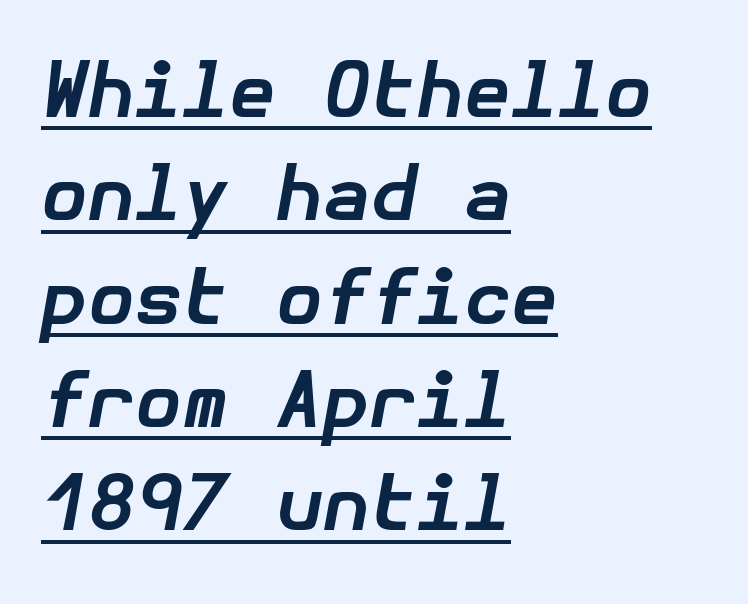
The image shows 76 px bold type, italic (leaning right); set left-aligned, normal line spacing (1.36x), normal letter spacing, underlined; low stroke contrast and a medium x-height.
